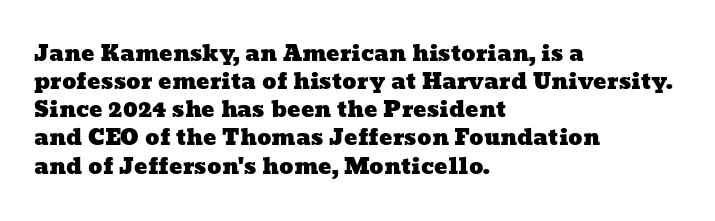
{"underline": "no", "align": "left", "line_spacing": "normal", "line_spacing_ratio": 1.28, "letter_spacing": "normal", "letter_spacing_em": 0.0, "glyph_px": 22}
